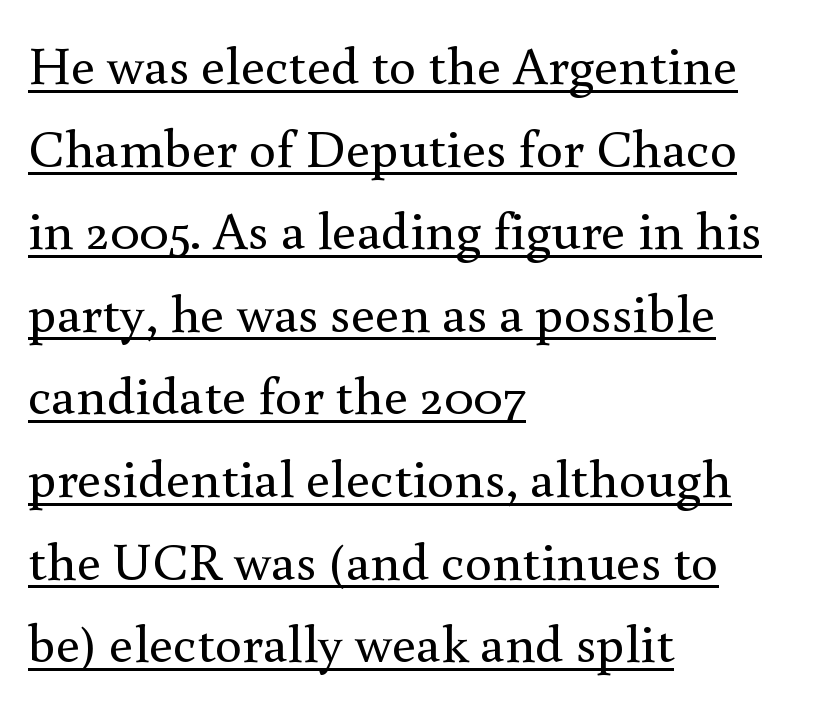
Left-aligned paragraph, ragged on the right. Characters follow at the spacing the type designer built in. Does the type have serifs? Yes, each stem ends in a small foot. The line-height multiplier appears to be the usual default. A rule runs beneath these lines of type.
